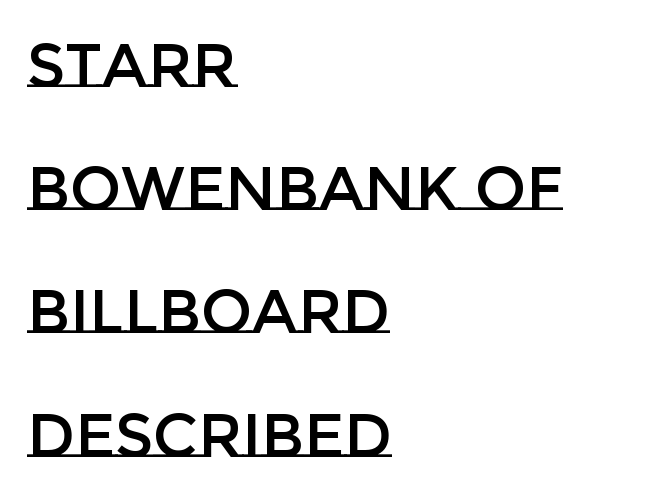
{"italic": "no", "width": "normal", "stroke_contrast": "low", "x_height": "large", "monospaced": "no", "underline": "no", "align": "left", "line_spacing": "loose", "line_spacing_ratio": 2.02, "letter_spacing": "normal", "letter_spacing_em": 0.0, "glyph_px": 61}
